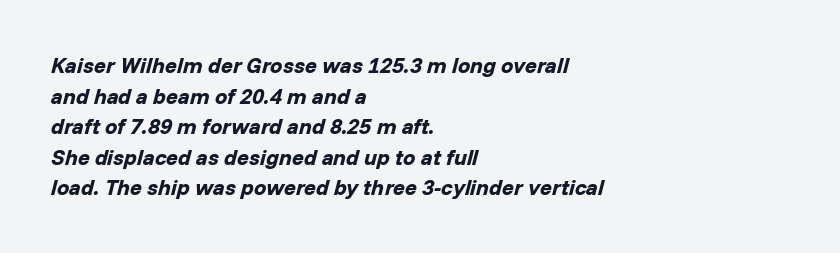
The glyphs are unaccompanied by any horizontal stroke below them. The whole block is typeset with a tilt. The passage shown is emphatically bold. Compared with typical paragraphs, the rows here are spaced about the same. All the whitespace from short lines collects on the right. Inter-character spacing is left at the font's built-in metrics.
